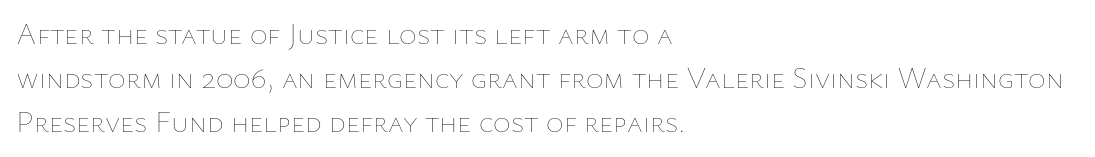
{"italic": "no", "bold": "no", "weight": "thin", "width": "normal", "stroke_contrast": "low", "x_height": "medium", "monospaced": "no", "underline": "no", "align": "left", "line_spacing": "normal", "line_spacing_ratio": 1.46, "letter_spacing": "normal", "letter_spacing_em": 0.0, "glyph_px": 30}
